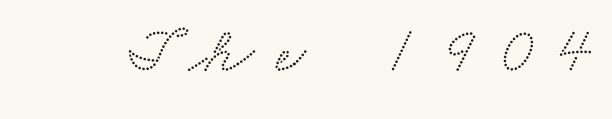
The type family on display is of the serif kind. Each letter keeps its own natural width here, so spacing adapts to shape. Letter spacing: wide. Type without underlining.
